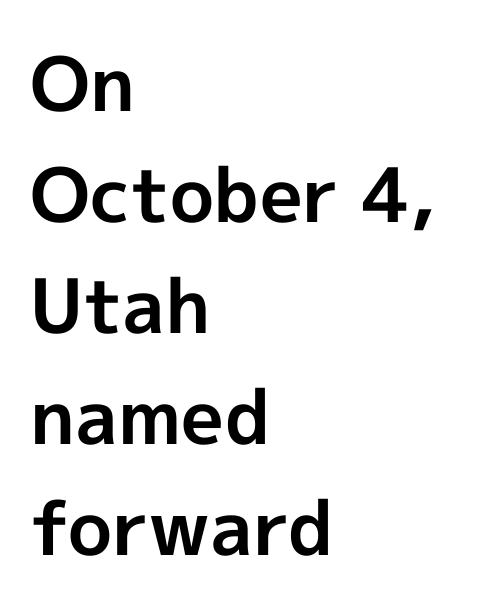
You could call the tracking neutral — neither tight nor loose. Each letter keeps its own natural width here, so spacing adapts to shape. The characters look thick and weighty, a clear bold. Teacher's note: observe the even left margin — that is flush-left alignment. Decoration check: the copy has no underline.
